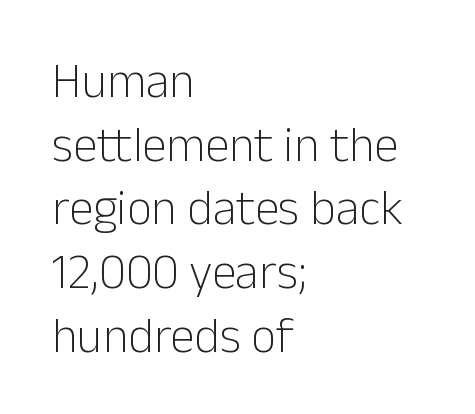
The image shows 49 px light sans-serif type, upright; set left-aligned, normal line spacing (1.3x), normal letter spacing, not underlined; low stroke contrast and a medium x-height.
